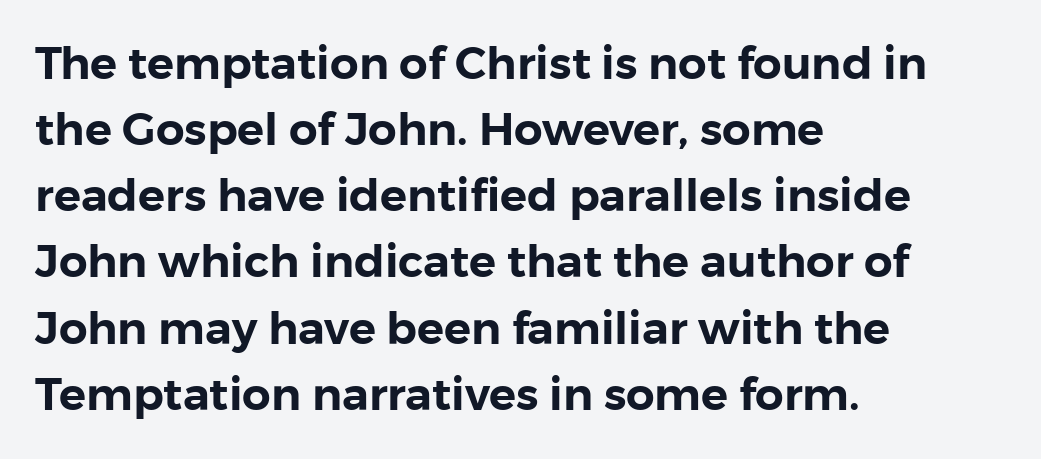
The image shows 45 px sans-serif type, upright; set left-aligned, normal line spacing (1.47x), normal letter spacing, not underlined; low stroke contrast and a medium x-height.
